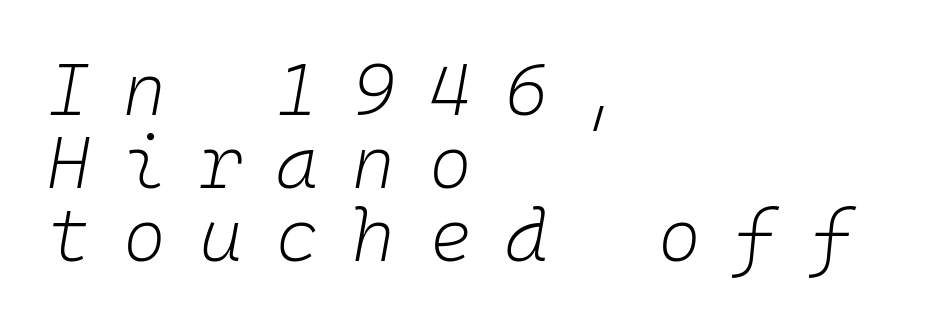
Each word looks stretched out because of the extra space between its letters. Rule under the text: the space is simply empty. Does the lettering tilt? It does — this is italic. If you drew a ruler down the left edge, every line would touch it. The rendering uses typewriter-style spacing with identical character cells. The passage shown stacks its lines with hardly any gap.
